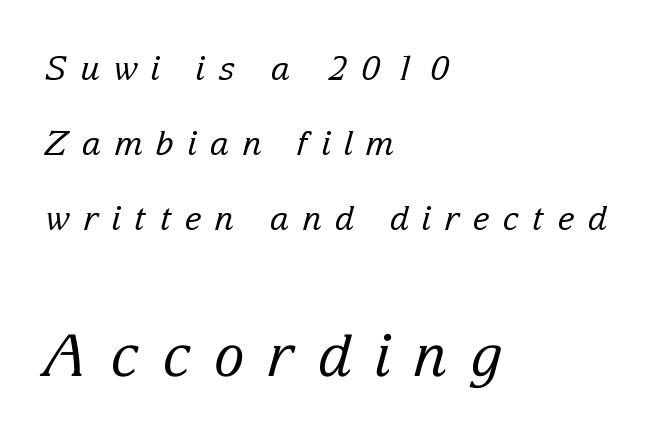
Looks like regular typesetting: each glyph gets only the width it needs. In this sample the second text group is rendered at the bigger scale. Does the lettering tilt? It does — this is italic. Tracking here is generous; glyphs stand well apart from one another. Nothing heavy about these letters — not bold at all.
